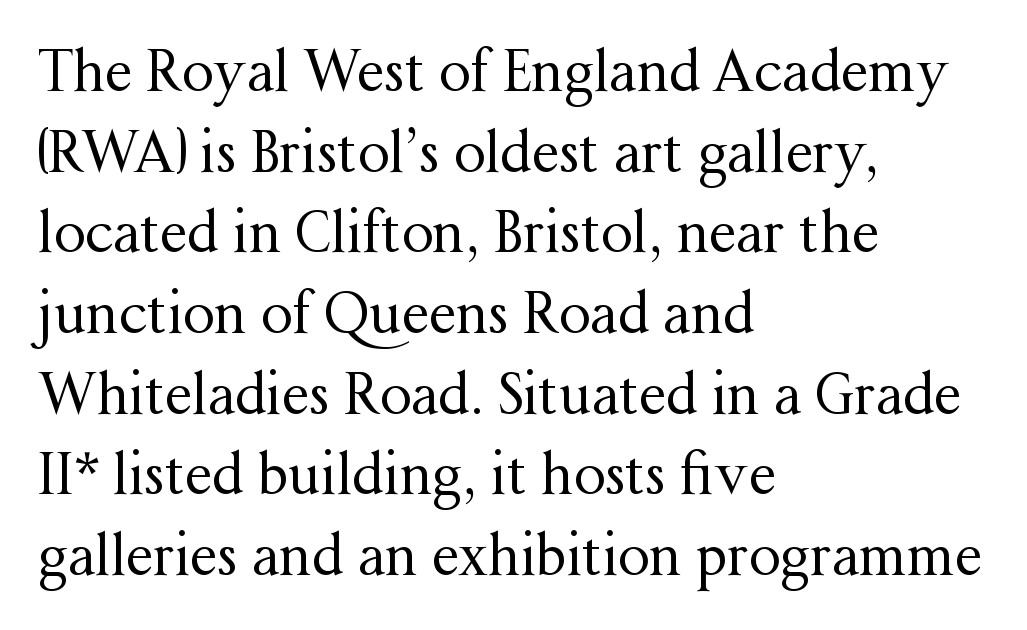
Q: Is the text bold? A: No.
Q: Is the text italic (slanted)? A: No, it is upright.
Q: Is the typeface a serif or a sans-serif typeface? A: Serif.
Q: Is the text underlined? A: No.
Q: How is the paragraph aligned? A: Left-aligned.
Q: Is the spacing between letters normal or unusually wide? A: Normal.
Q: Is the spacing between lines tight, normal or loose? A: Normal.
Q: Width (condensed, normal, or wide)? A: Normal.
Q: Stroke contrast? A: Medium.
Q: x-height? A: Medium.
Q: Monospaced? A: No.
